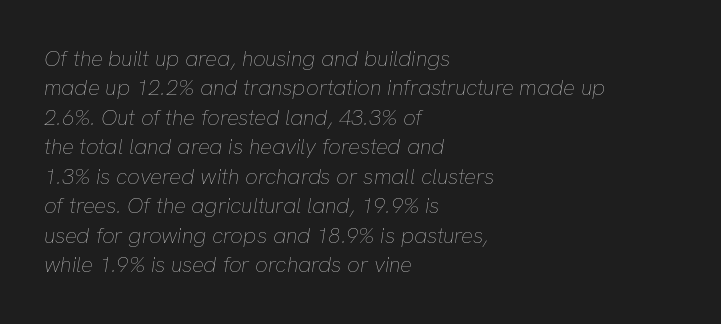
Q: Is the text bold? A: No.
Q: Is the text italic (slanted)? A: Yes, it leans right by about 8 degrees.
Q: Is the text underlined? A: No.
Q: How is the paragraph aligned? A: Left-aligned.
Q: Is the spacing between letters normal or unusually wide? A: Normal.
Q: Is the spacing between lines tight, normal or loose? A: Normal.
